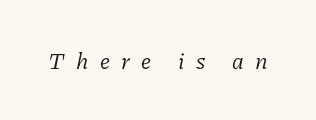
Q: Is the text bold? A: No.
Q: Is the text italic (slanted)? A: Yes, it leans right by about 11 degrees.
Q: Is the text underlined? A: No.
Q: Is the spacing between letters normal or unusually wide? A: Unusually wide.
